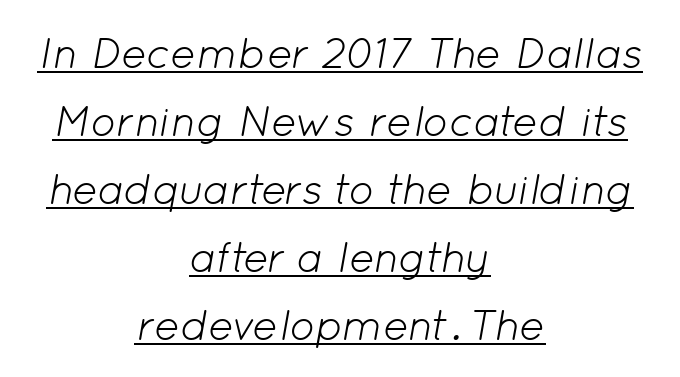
The image shows 43 px light type, italic (leaning right); set centered, normal line spacing (1.58x), normal letter spacing, underlined; low stroke contrast and a medium x-height.
